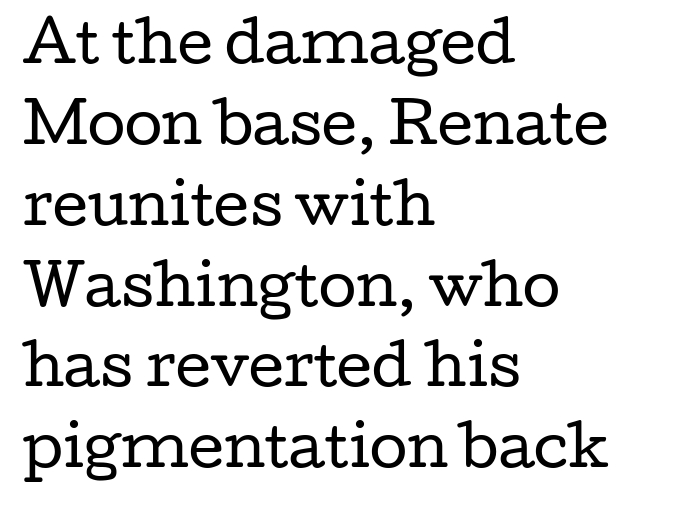
The image shows 55 px regular-weight, wide serif type, upright; set left-aligned, normal line spacing (1.47x), normal letter spacing, not underlined; low stroke contrast and a medium x-height.
